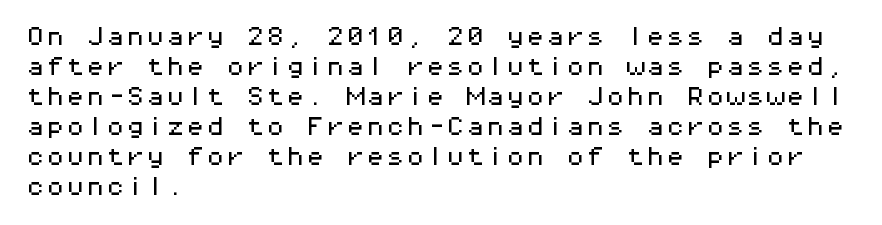
{"italic": "no", "underline": "no", "align": "left", "line_spacing": "normal", "line_spacing_ratio": 1.5, "letter_spacing": "normal", "letter_spacing_em": 0.0, "glyph_px": 20}
